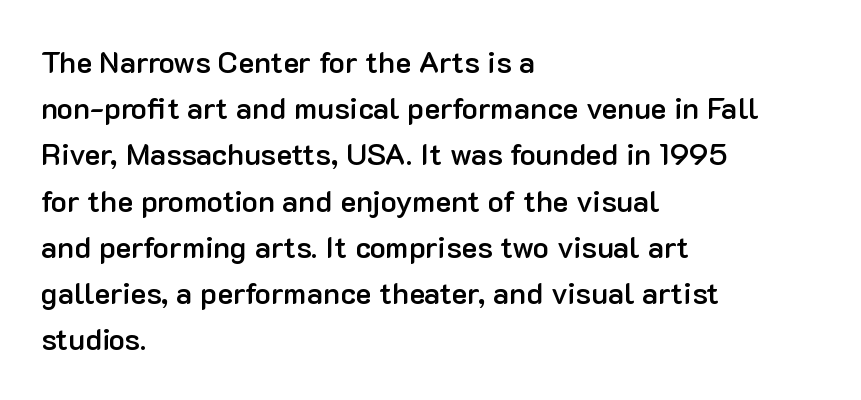
{"serif": "no", "italic": "no", "bold": "semi", "weight": "semibold", "width": "normal", "stroke_contrast": "low", "x_height": "medium", "monospaced": "no", "underline": "no", "align": "left", "line_spacing": "normal", "line_spacing_ratio": 1.54, "letter_spacing": "normal", "letter_spacing_em": 0.0, "glyph_px": 30}
